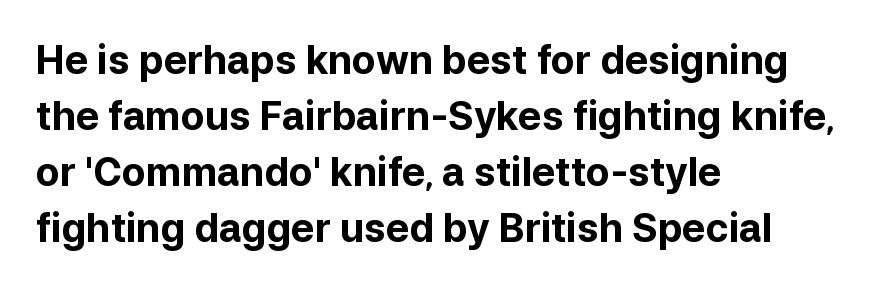
Q: Is the text bold? A: Yes.
Q: Is the text italic (slanted)? A: No, it is upright.
Q: Is the typeface a serif or a sans-serif typeface? A: Sans-serif.
Q: Is the text underlined? A: No.
Q: How is the paragraph aligned? A: Left-aligned.
Q: Is the spacing between letters normal or unusually wide? A: Normal.
Q: Is the spacing between lines tight, normal or loose? A: Normal.
Q: Width (condensed, normal, or wide)? A: Normal.
Q: Stroke contrast? A: Low.
Q: x-height? A: Medium.
Q: Monospaced? A: No.
